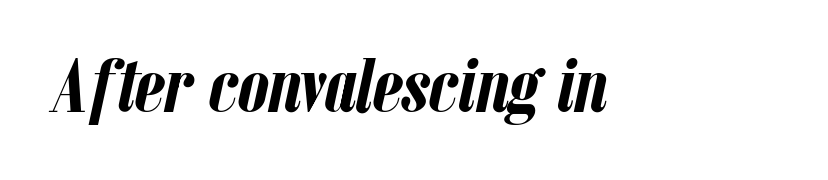
{"italic": "yes", "lean": "right", "slant_degrees": 12, "bold": "yes", "weight": "semibold", "width": "condensed", "stroke_contrast": "low", "x_height": "medium", "monospaced": "no", "underline": "no", "letter_spacing": "normal", "letter_spacing_em": 0.0, "glyph_px": 78}
